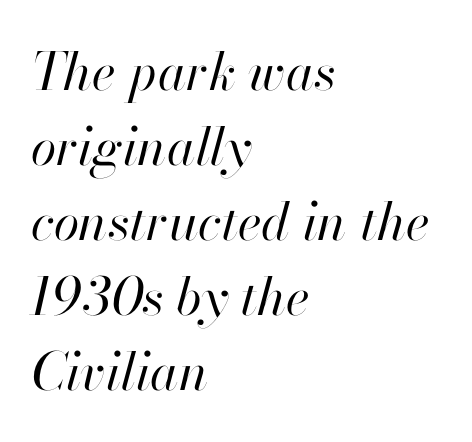
The image shows 52 px regular-weight type, italic (leaning right); set left-aligned, normal line spacing (1.44x), normal letter spacing, not underlined; high stroke contrast and a small x-height.
